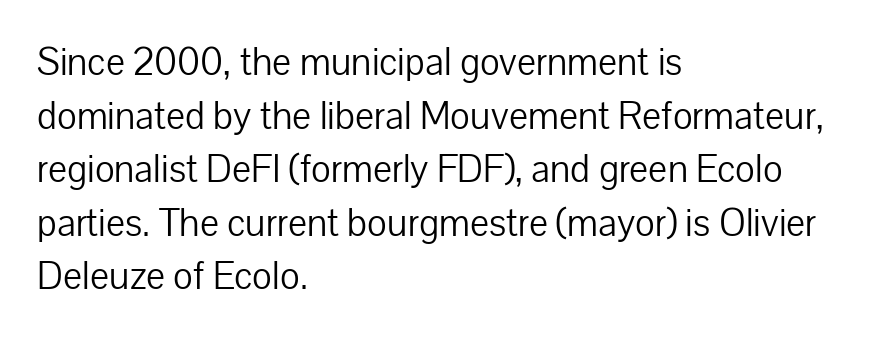
Q: Is the text bold? A: No.
Q: Is the text italic (slanted)? A: No, it is upright.
Q: Is the typeface a serif or a sans-serif typeface? A: Sans-serif.
Q: Is the text underlined? A: No.
Q: How is the paragraph aligned? A: Left-aligned.
Q: Is the spacing between letters normal or unusually wide? A: Normal.
Q: Is the spacing between lines tight, normal or loose? A: Normal.
Q: Width (condensed, normal, or wide)? A: Normal.
Q: Stroke contrast? A: Low.
Q: x-height? A: Medium.
Q: Monospaced? A: No.
